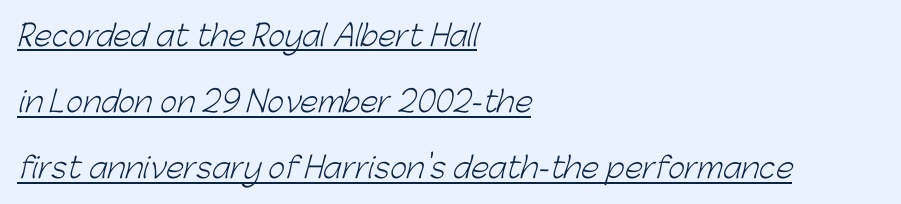
Q: Is the text bold? A: No.
Q: Is the typeface a serif or a sans-serif typeface? A: Sans-serif.
Q: Is the text underlined? A: Yes.
Q: How is the paragraph aligned? A: Left-aligned.
Q: Is the spacing between letters normal or unusually wide? A: Normal.
Q: Is the spacing between lines tight, normal or loose? A: Loose.
Q: Width (condensed, normal, or wide)? A: Normal.
Q: Stroke contrast? A: Low.
Q: x-height? A: Medium.
Q: Monospaced? A: No.
